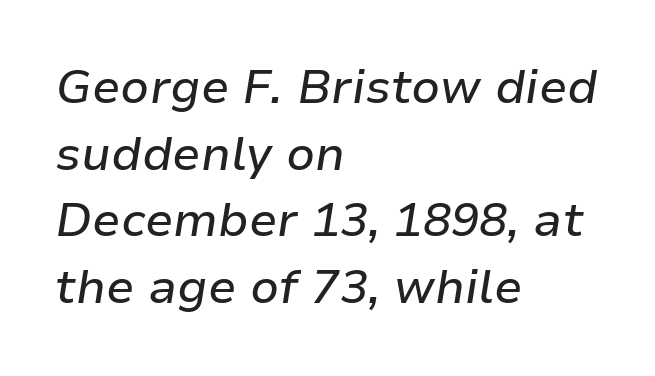
The image shows 47 px text type, italic (leaning right); set left-aligned, normal line spacing (1.42x), normal letter spacing, not underlined; low stroke contrast and a medium x-height.
